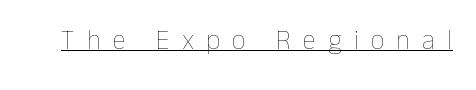
The image shows 27 px text type, upright; set unusually wide letter spacing (+0.45 em), underlined.
